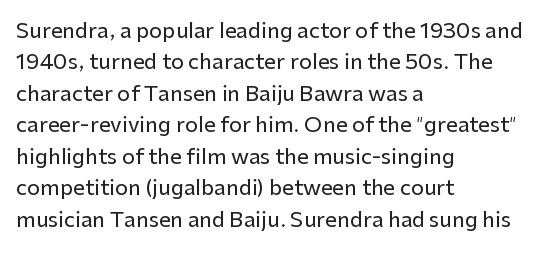
The image shows 21 px text type, upright; set left-aligned, normal line spacing (1.5x), normal letter spacing, not underlined.
